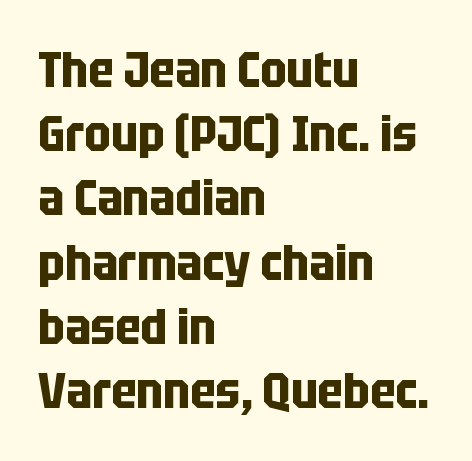
Regular leading. This rendering leaves character spacing at its baseline value. Looks like regular typesetting: each glyph gets only the width it needs. The designer went with a sans here, leaving each stem footless.
